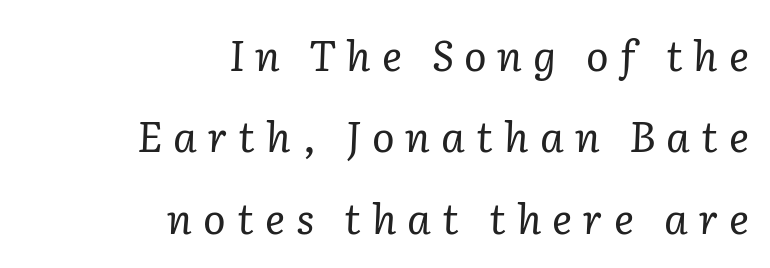
The image shows 42 px regular-weight serif type, italic (leaning right); set right-aligned, loose line spacing (1.94x), unusually wide letter spacing (+0.26 em), not underlined; low stroke contrast and a medium x-height.
